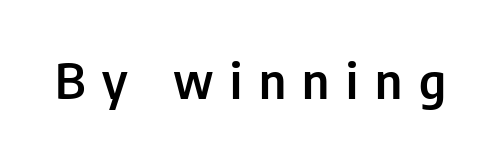
{"serif": "no", "italic": "no", "width": "condensed", "stroke_contrast": "low", "x_height": "medium", "monospaced": "no", "underline": "no", "letter_spacing": "wide", "letter_spacing_em": 0.34, "glyph_px": 49}
